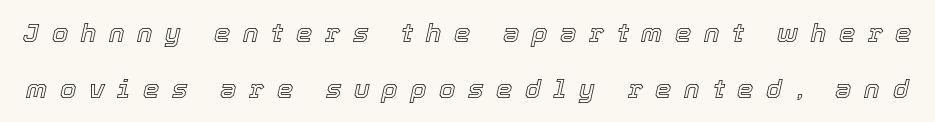
Q: Is the text italic (slanted)? A: Yes, it leans right by about 12 degrees.
Q: Is the text underlined? A: No.
Q: Is the spacing between letters normal or unusually wide? A: Unusually wide.
Q: Is the spacing between lines tight, normal or loose? A: Loose.
